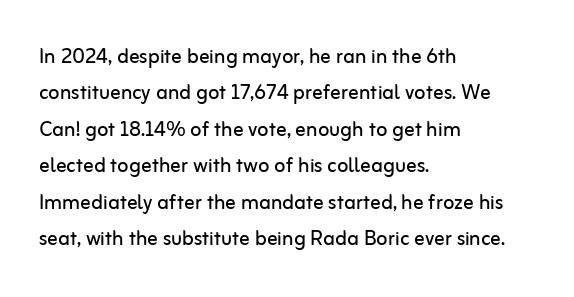
Short and long lines alike share a common starting point at left. The typeface has the unassuming heft of standard copy or less. Is the letter spacing exaggerated? No — it looks like the ordinary default. Has an underline been added? It has not. Posture: vertical.
